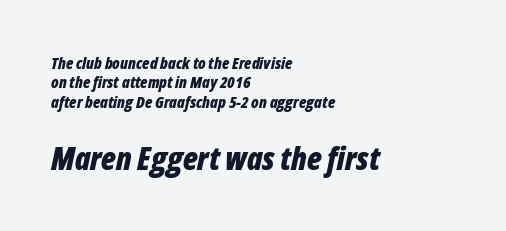
The image shows 32 px bold, condensed type, italic (leaning right); set left-aligned, line spacing 1.21x, normal letter spacing, not underlined; the second (bottom) block is 2.0x larger; low stroke contrast and a medium x-height.
